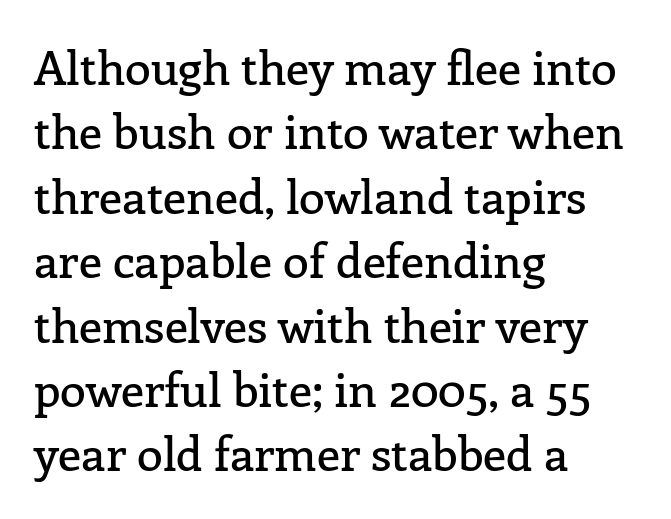
Q: Is the text italic (slanted)? A: No, it is upright.
Q: Is the typeface a serif or a sans-serif typeface? A: Serif.
Q: Is the text underlined? A: No.
Q: How is the paragraph aligned? A: Left-aligned.
Q: Is the spacing between letters normal or unusually wide? A: Normal.
Q: Is the spacing between lines tight, normal or loose? A: Normal.
Q: Width (condensed, normal, or wide)? A: Normal.
Q: Stroke contrast? A: Low.
Q: x-height? A: Medium.
Q: Monospaced? A: No.
